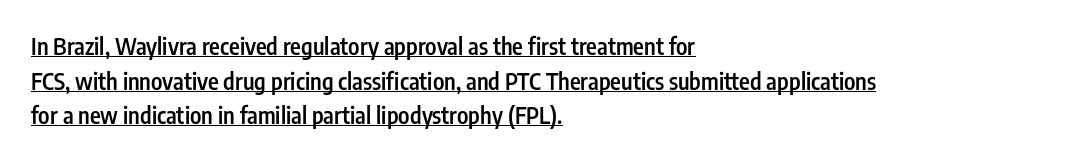
The image shows 23 px text type, upright; set left-aligned, normal line spacing (1.51x), normal letter spacing, underlined.
